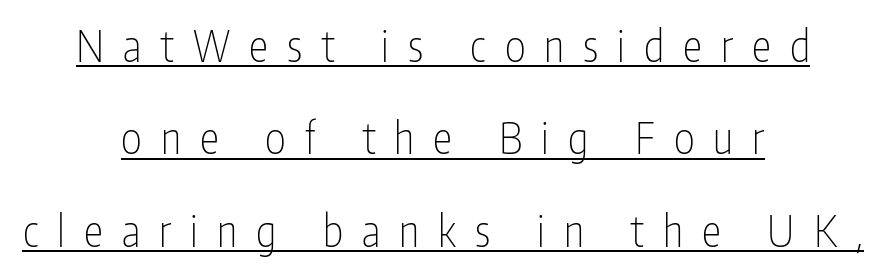
Q: Is the text bold? A: No.
Q: Is the text italic (slanted)? A: No, it is upright.
Q: Is the typeface a serif or a sans-serif typeface? A: Sans-serif.
Q: Is the text underlined? A: Yes.
Q: How is the paragraph aligned? A: Centered.
Q: Is the spacing between letters normal or unusually wide? A: Unusually wide.
Q: Is the spacing between lines tight, normal or loose? A: Loose.
Q: Width (condensed, normal, or wide)? A: Condensed.
Q: Stroke contrast? A: Low.
Q: x-height? A: Medium.
Q: Monospaced? A: No.
